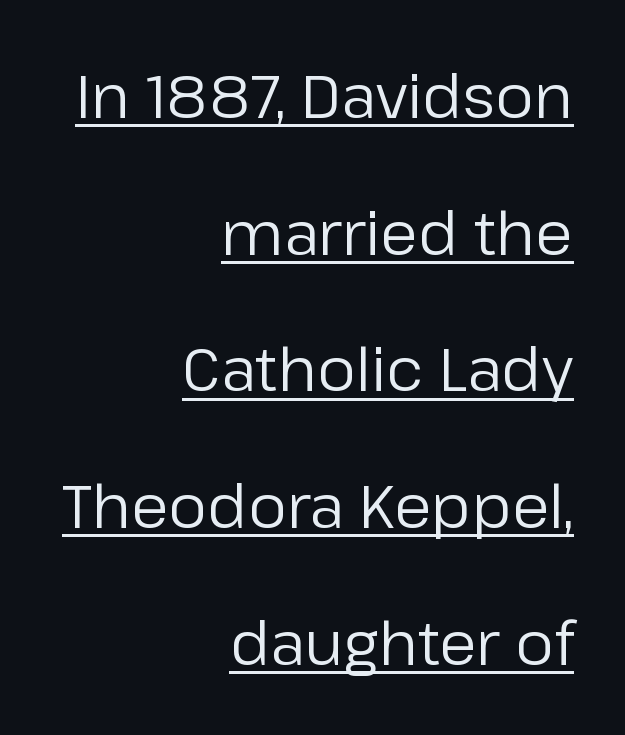
The image shows 61 px regular-weight sans-serif type, upright; set right-aligned, loose line spacing (2.24x), normal letter spacing, underlined; low stroke contrast and a medium x-height.
